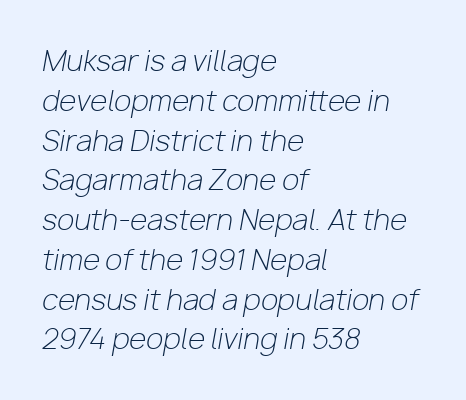
{"italic": "yes", "lean": "right", "slant_degrees": 10, "bold": "no", "weight": "light", "width": "normal", "stroke_contrast": "low", "x_height": "medium", "monospaced": "no", "underline": "no", "align": "left", "line_spacing": "normal", "line_spacing_ratio": 1.42, "letter_spacing": "normal", "letter_spacing_em": 0.0, "glyph_px": 28}
